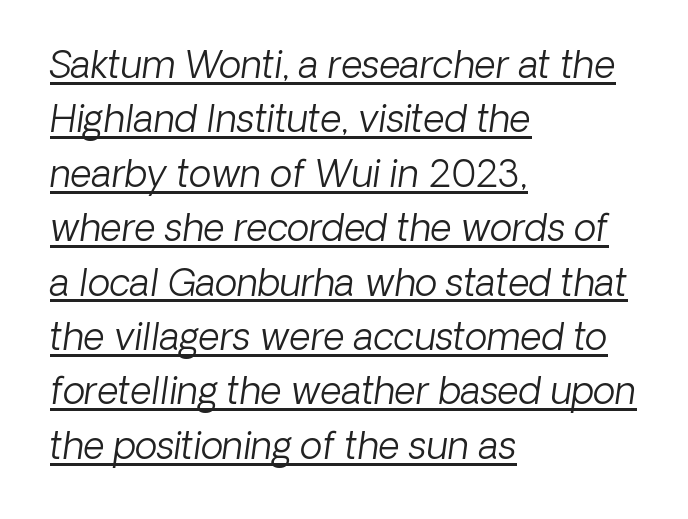
The image shows 37 px light sans-serif type; set left-aligned, normal line spacing (1.47x), normal letter spacing, underlined; low stroke contrast and a medium x-height.
